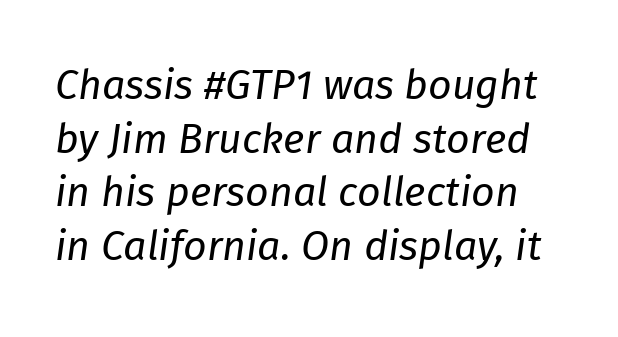
Q: Is the text bold? A: No.
Q: Is the text italic (slanted)? A: Yes, it leans right by about 8 degrees.
Q: Is the text underlined? A: No.
Q: Is the spacing between letters normal or unusually wide? A: Normal.
Q: Is the spacing between lines tight, normal or loose? A: Normal.
Q: Width (condensed, normal, or wide)? A: Normal.
Q: Stroke contrast? A: Low.
Q: x-height? A: Medium.
Q: Monospaced? A: No.
